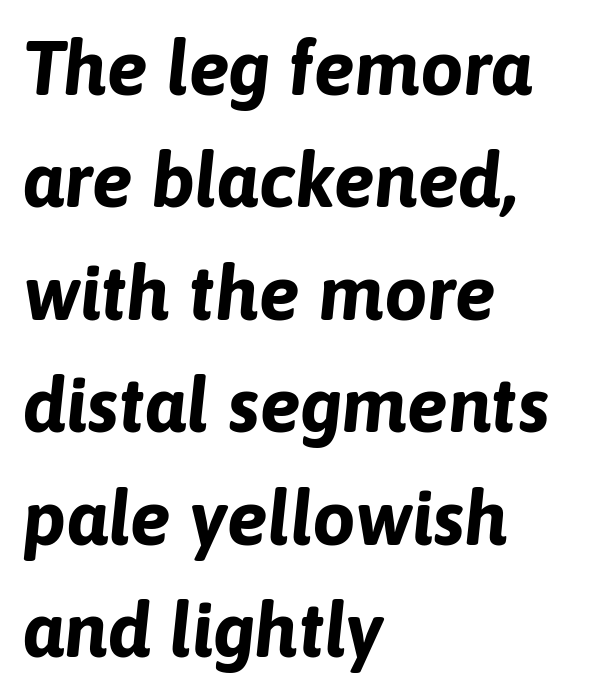
{"italic": "yes", "lean": "right", "slant_degrees": 6, "bold": "yes", "weight": "bold", "width": "normal", "stroke_contrast": "low", "x_height": "medium", "monospaced": "no", "underline": "no", "align": "left", "line_spacing": "normal", "line_spacing_ratio": 1.46, "letter_spacing": "normal", "letter_spacing_em": 0.0, "glyph_px": 77}
